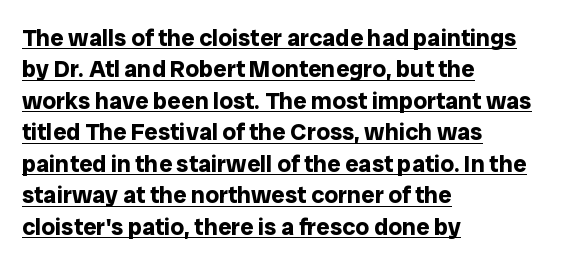
Every letter is thick-stroked: bold, no question. The rag falls on the right side of this text block. Standard letterfit; no display-style spreading of the glyphs. Emphasis is given by a line drawn under the lettering.
